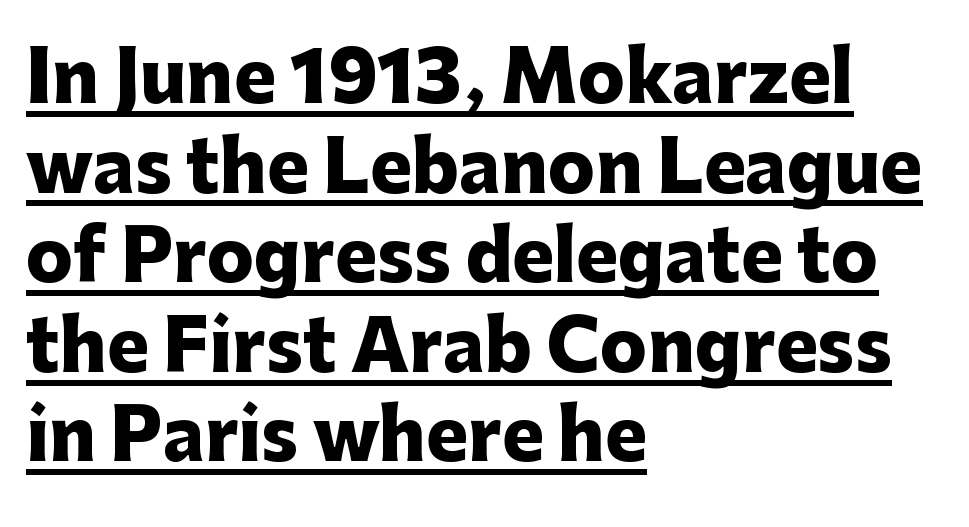
{"serif": "no", "italic": "no", "bold": "yes", "weight": "heavy", "width": "normal", "stroke_contrast": "low", "x_height": "medium", "monospaced": "no", "underline": "yes", "align": "left", "line_spacing": "normal", "line_spacing_ratio": 1.28, "letter_spacing": "normal", "letter_spacing_em": 0.0, "glyph_px": 70}
